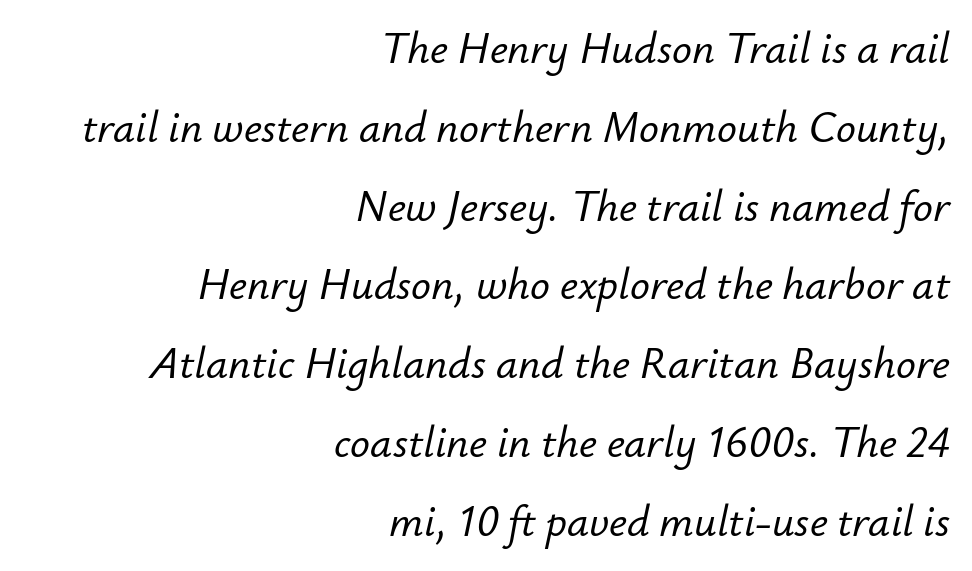
The face used here is proportionally spaced, like ordinary book or web type. A typesetter would call this zero additional tracking. Just letters on the line, the space beneath them empty. These lines are set flush right with a ragged left edge. Tall strokes in this sample are angled rather than plumb.
